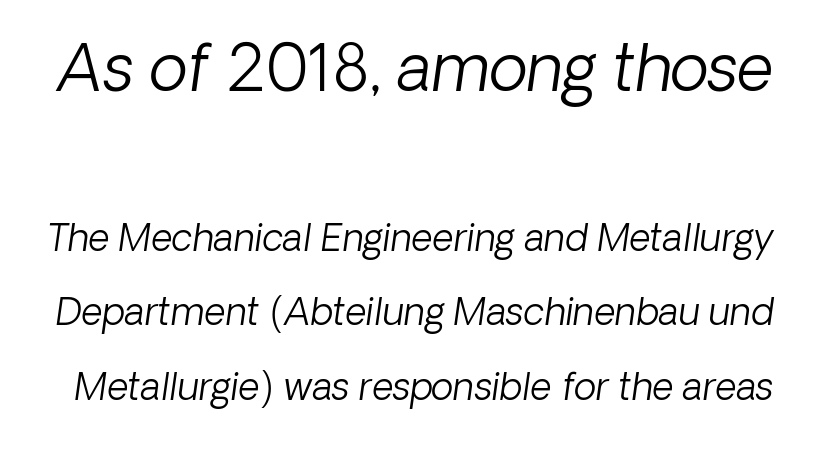
How are the letters spaced? Ordinarily, with no added tracking. Italic? Definitely — the glyphs are oblique. The zone under the glyphs is completely vacant. These lines stand farther apart than default settings would place them. Proportional: the letters do not fall into vertical columns. Ink coverage per letter is moderate at most.
